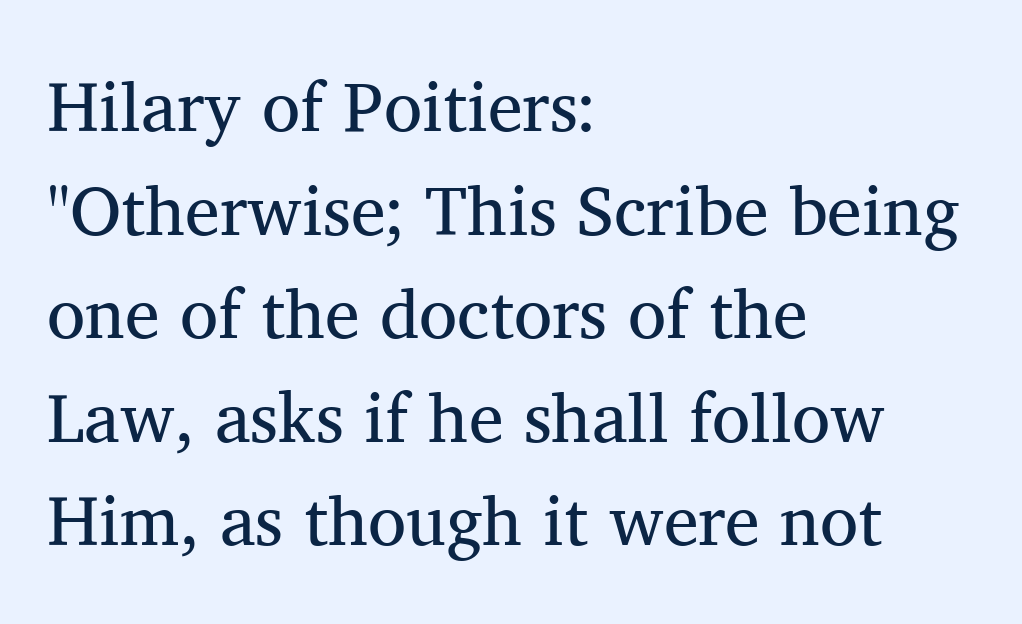
This rendering leaves character spacing at its baseline value. The face used here is seriffed, in the tradition of book romans. The lines in this sample share a left origin and differ only in where they stop. In terms of leading, this rendering sits right in the middle. The space beneath each line is pristine and unruled. Is there any slant? The stems are plumb.
